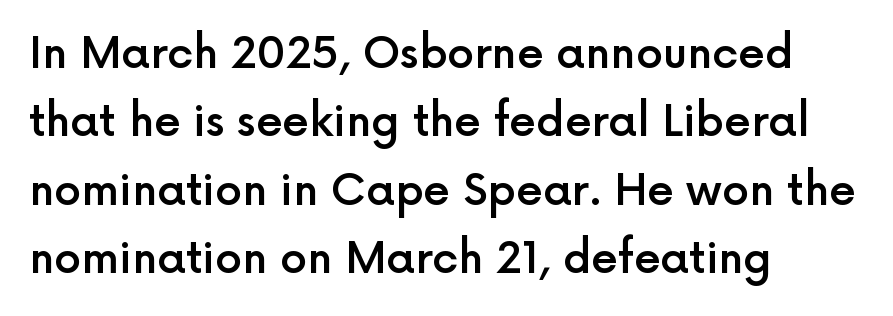
{"serif": "no", "italic": "no", "bold": "semi", "weight": "semibold", "width": "normal", "x_height": "medium", "monospaced": "no", "underline": "no", "align": "left", "line_spacing": "normal", "line_spacing_ratio": 1.59, "letter_spacing": "normal", "letter_spacing_em": 0.0, "glyph_px": 43}
